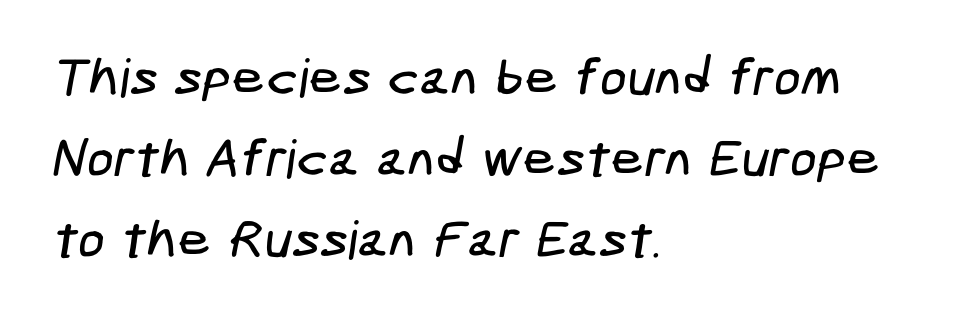
Serif or sans? Sans — the stroke terminals are bare. The block of text has a typical density, with ordinary space between rows. The passage shown has conventional tracking throughout. Decoration check: the copy has no underline.
